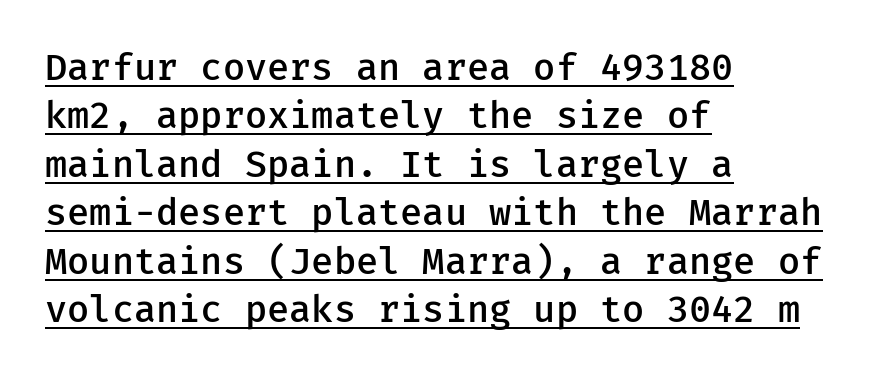
The image shows 37 px semibold sans-serif type, upright; set left-aligned, normal line spacing (1.31x), normal letter spacing, underlined; low stroke contrast and a medium x-height.
